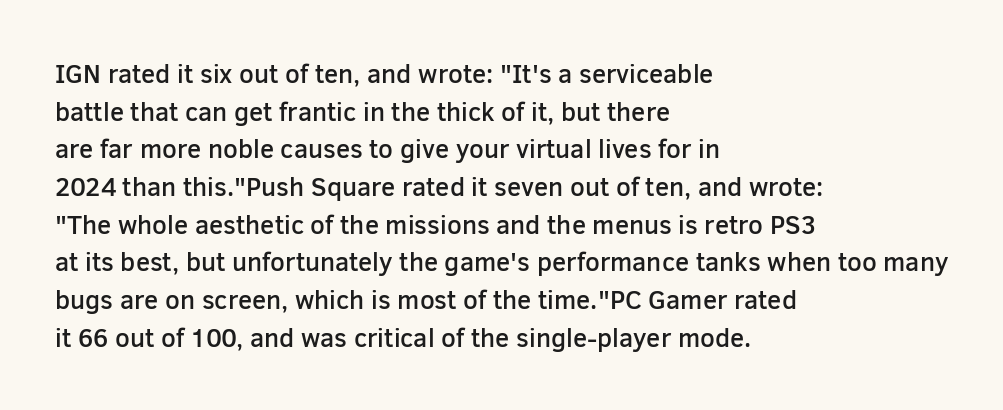
Reading down the column, the eye jumps a familiar distance to each next line. How are the letters spaced? Ordinarily, with no added tracking. The text block is weighted toward the left margin, trailing off unevenly rightward. The letters stand upright; this is a roman face.
